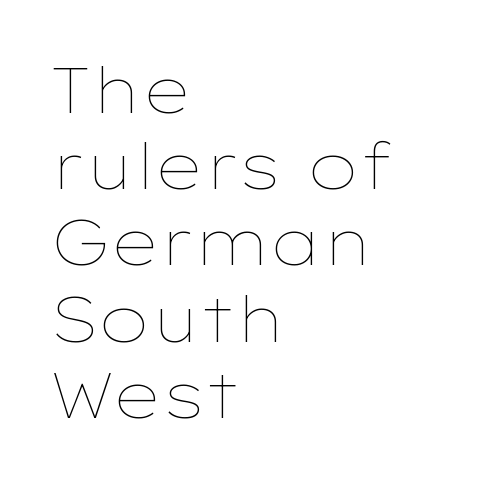
Stroke mass is kept to a normal reading level or below. Looks like regular typesetting: each glyph gets only the width it needs. Each word holds together tightly as a unit, with standard inter-letter gaps. Horizontal alignment here is leftward, the default for most running prose.
